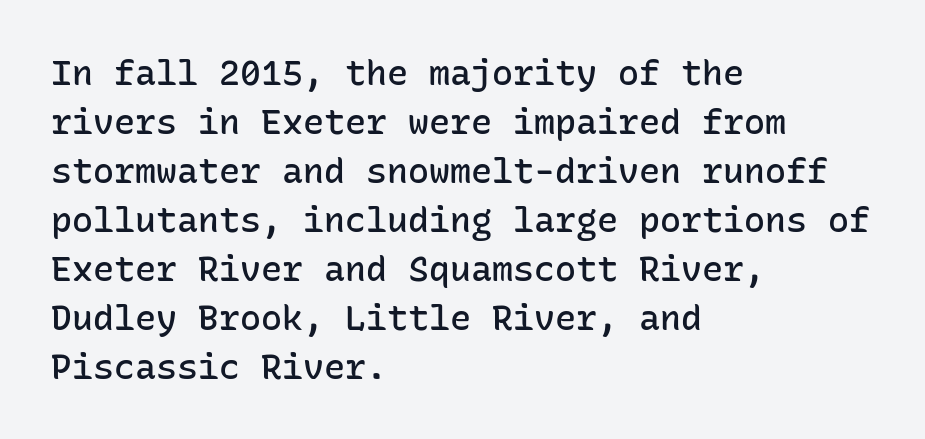
{"serif": "no", "italic": "no", "bold": "semi", "weight": "semibold", "width": "normal", "stroke_contrast": "low", "x_height": "medium", "monospaced": "yes", "underline": "no", "align": "left", "line_spacing": "normal", "line_spacing_ratio": 1.4, "letter_spacing": "normal", "letter_spacing_em": 0.0, "glyph_px": 35}
